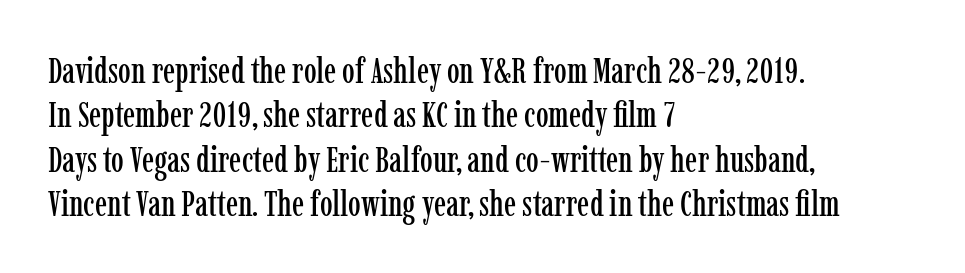
The image shows 36 px condensed serif type, upright; set left-aligned, line spacing 1.23x, normal letter spacing, not underlined; low stroke contrast and a medium x-height.
